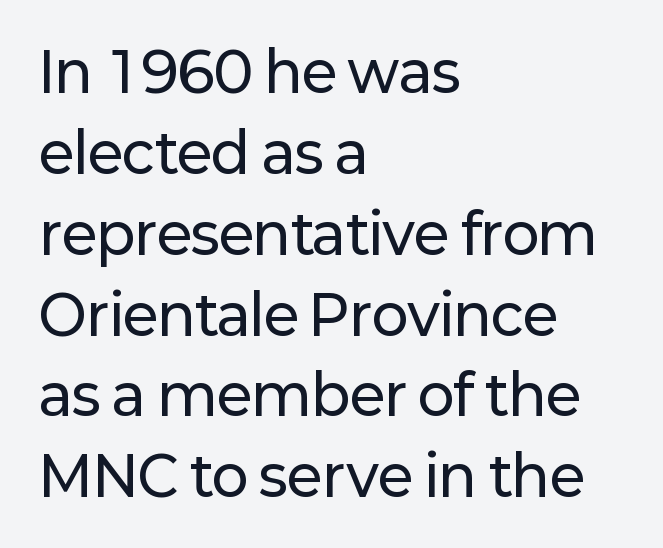
The image shows 55 px sans-serif type, upright; set left-aligned, normal line spacing (1.47x), normal letter spacing, not underlined; low stroke contrast and a medium x-height.
